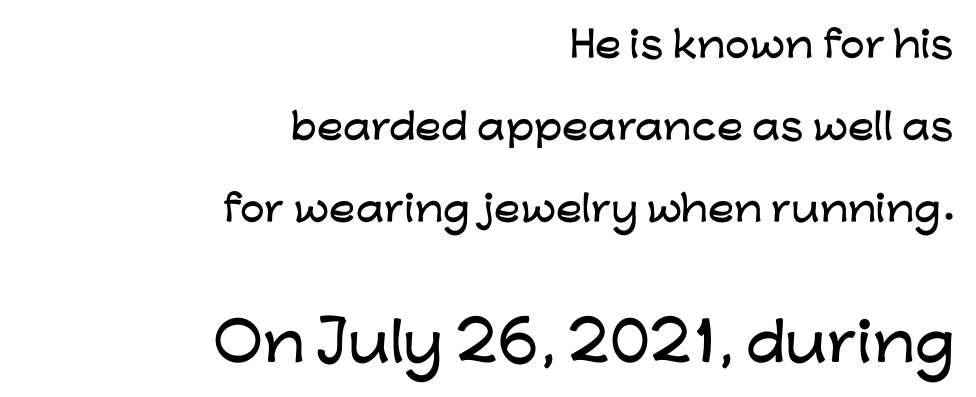
Leftover space on each line is placed entirely before the opening word. Tall strokes in this sample are plumb rather than angled. This sample uses a sans-serif face. The zone under the glyphs is completely vacant.
